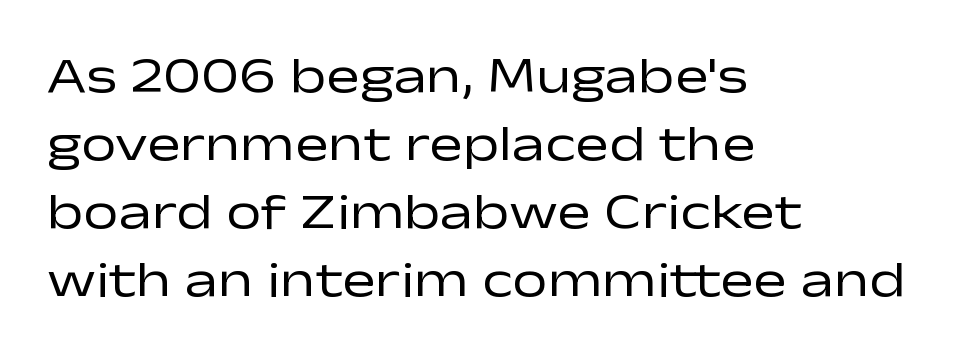
{"serif": "no", "italic": "no", "bold": "no", "weight": "regular", "width": "wide", "stroke_contrast": "low", "x_height": "medium", "monospaced": "no", "underline": "no", "align": "left", "line_spacing": "normal", "line_spacing_ratio": 1.36, "letter_spacing": "normal", "letter_spacing_em": 0.0, "glyph_px": 50}
